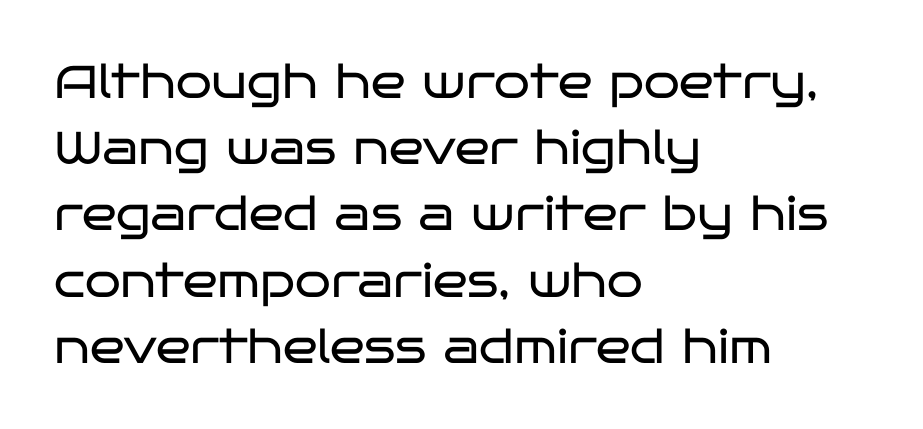
{"serif": "no", "italic": "no", "bold": "no", "weight": "regular", "width": "wide", "stroke_contrast": "low", "x_height": "large", "monospaced": "no", "underline": "no", "align": "left", "line_spacing": "normal", "line_spacing_ratio": 1.44, "letter_spacing": "normal", "letter_spacing_em": 0.0, "glyph_px": 46}
